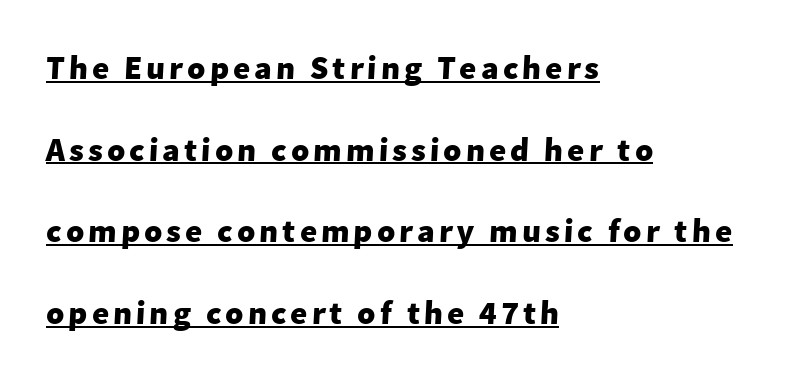
{"serif": "no", "bold": "yes", "weight": "heavy", "width": "normal", "stroke_contrast": "low", "x_height": "medium", "monospaced": "no", "underline": "yes", "align": "left", "line_spacing": "loose", "line_spacing_ratio": 2.47, "glyph_px": 33}
